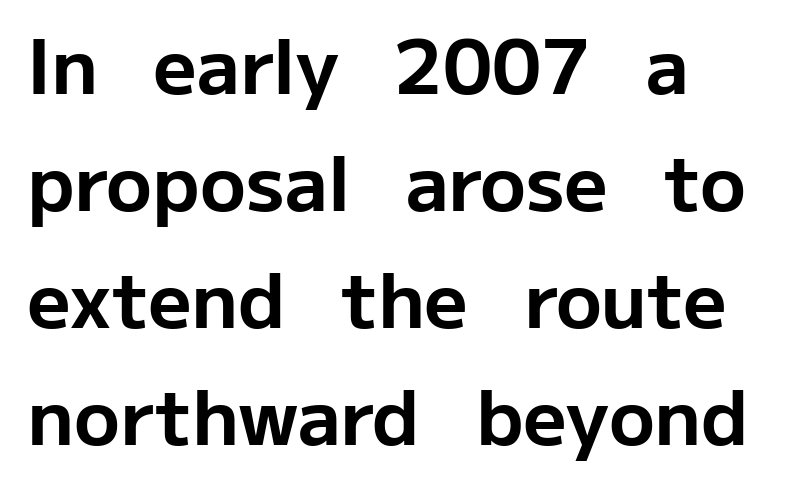
Leading matches the norm, producing a regular column. The horizontal fit of the characters is conventional and even. Every stem runs plumb, perpendicular to the baseline. Weight check: bold — yes, fully. Descenders hang freely into open space.
